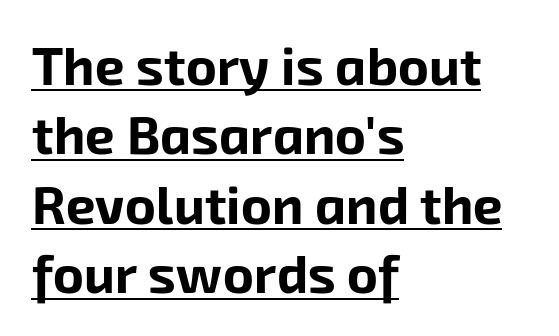
Q: Is the text bold? A: Yes.
Q: Is the typeface a serif or a sans-serif typeface? A: Sans-serif.
Q: Is the text underlined? A: Yes.
Q: How is the paragraph aligned? A: Left-aligned.
Q: Is the spacing between letters normal or unusually wide? A: Normal.
Q: Is the spacing between lines tight, normal or loose? A: Normal.
Q: Width (condensed, normal, or wide)? A: Normal.
Q: Stroke contrast? A: Low.
Q: x-height? A: Medium.
Q: Monospaced? A: No.
